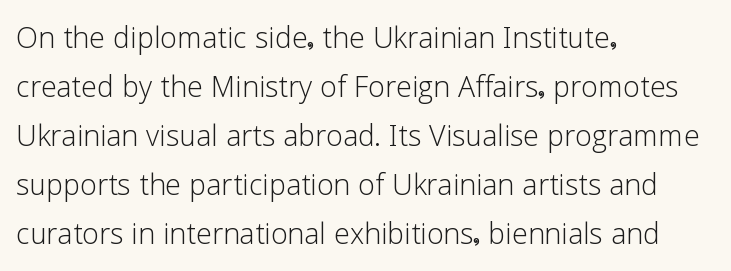
The image shows 38 px light sans-serif type, upright; set left-aligned, normal line spacing (1.29x), normal letter spacing, not underlined; low stroke contrast and a medium x-height.
